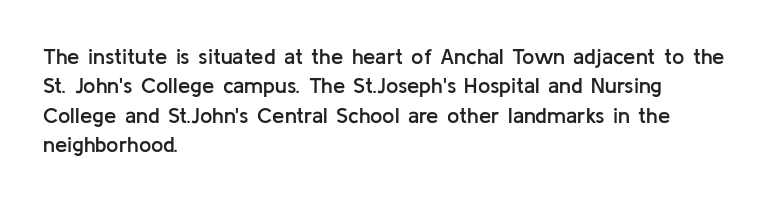
{"italic": "no", "bold": "semi", "underline": "no", "align": "left", "line_spacing": "normal", "line_spacing_ratio": 1.33, "letter_spacing": "normal", "letter_spacing_em": 0.0, "glyph_px": 22}
